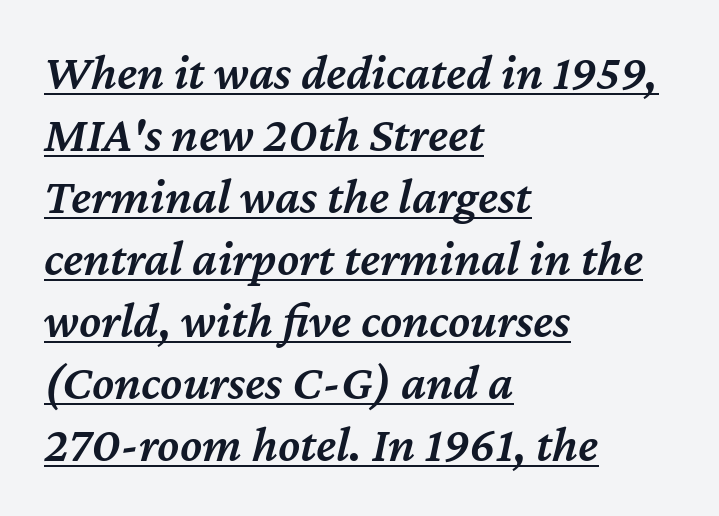
The specimen includes a rule beneath the text block's lines. These lines are rendered in a variable-pitch font. The rendering anchors every line to the left-hand side. The letters are semibold — heavier than regular but short of a full bold. The horizontal fit of the characters is conventional and even.
